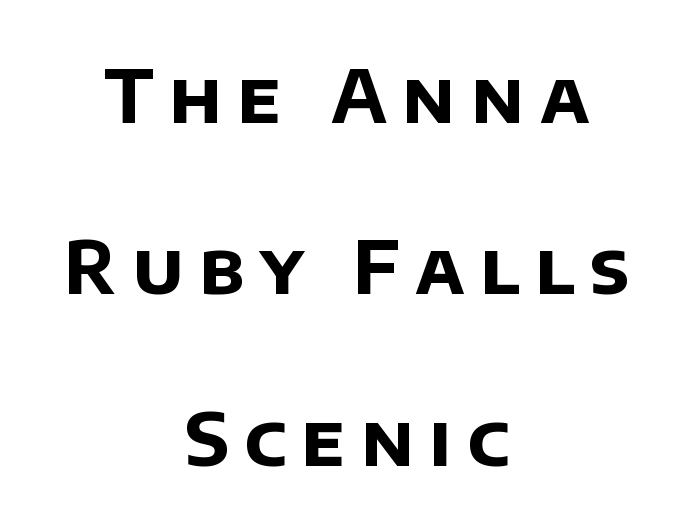
Q: Is the text bold? A: Yes.
Q: Is the typeface a serif or a sans-serif typeface? A: Sans-serif.
Q: Is the text underlined? A: No.
Q: How is the paragraph aligned? A: Centered.
Q: Is the spacing between letters normal or unusually wide? A: Unusually wide.
Q: Is the spacing between lines tight, normal or loose? A: Loose.
Q: Width (condensed, normal, or wide)? A: Normal.
Q: Stroke contrast? A: Low.
Q: x-height? A: Large.
Q: Monospaced? A: No.
